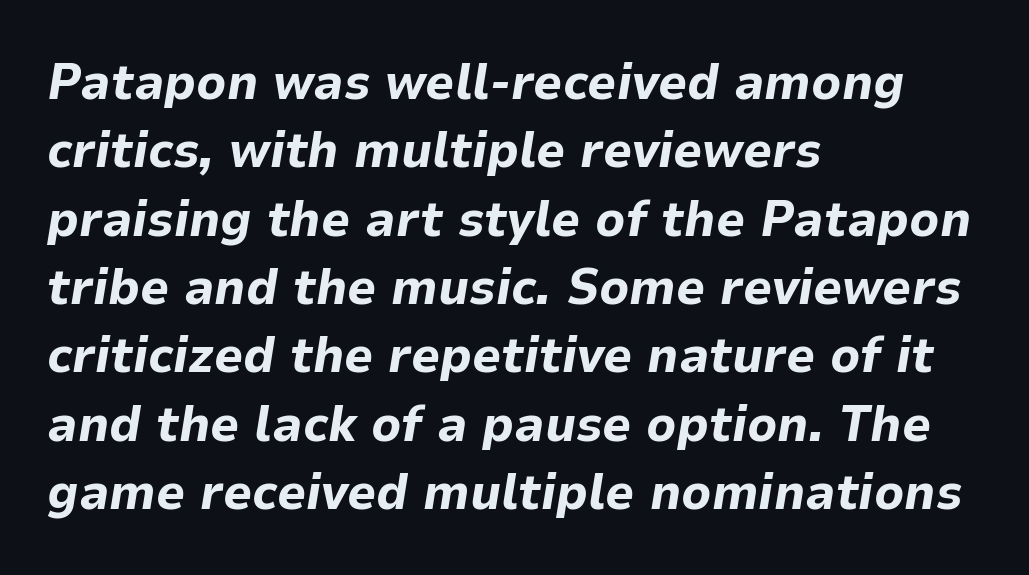
{"italic": "yes", "lean": "right", "slant_degrees": 9, "bold": "yes", "weight": "bold", "width": "normal", "stroke_contrast": "low", "x_height": "medium", "monospaced": "no", "underline": "no", "align": "left", "line_spacing": "normal", "line_spacing_ratio": 1.34, "letter_spacing": "normal", "letter_spacing_em": 0.0, "glyph_px": 51}
